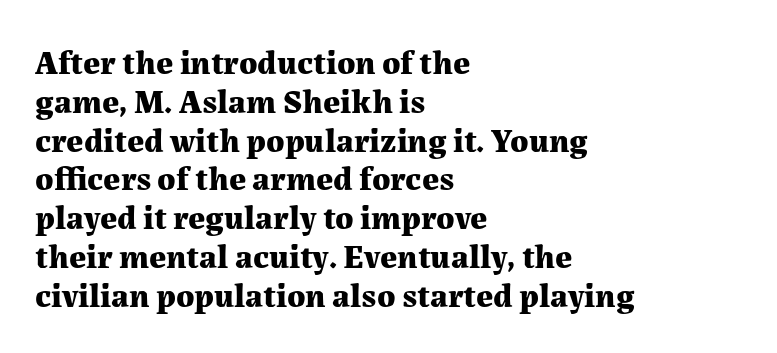
{"serif": "yes", "italic": "no", "bold": "yes", "weight": "bold", "width": "normal", "stroke_contrast": "medium", "x_height": "medium", "monospaced": "no", "underline": "no", "align": "left", "line_spacing": "tight", "line_spacing_ratio": 1.14, "letter_spacing": "normal", "letter_spacing_em": 0.0, "glyph_px": 34}
